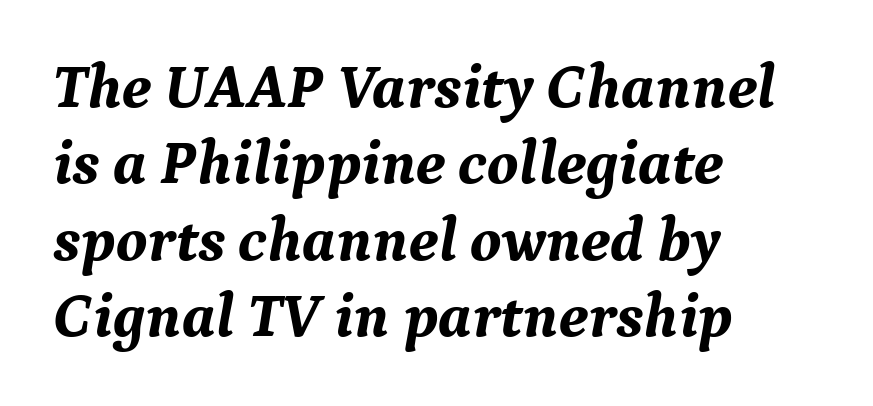
Think of a printed novel: that variable character pitch is what you see here. Short note: letters normally spaced. This rendering uses left alignment, leaving the right contour irregular. This is oblique type, the kind used for emphasis or titles.
